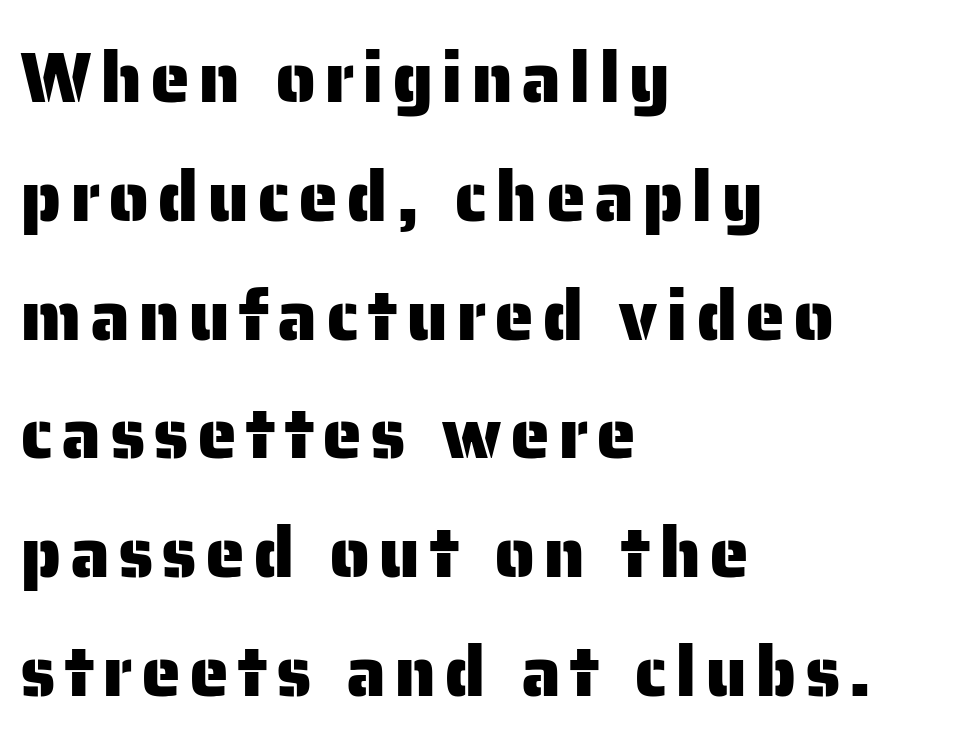
The image shows 72 px sans-serif type, upright; set left-aligned, normal line spacing (1.65x), not underlined; low stroke contrast and a medium x-height.
